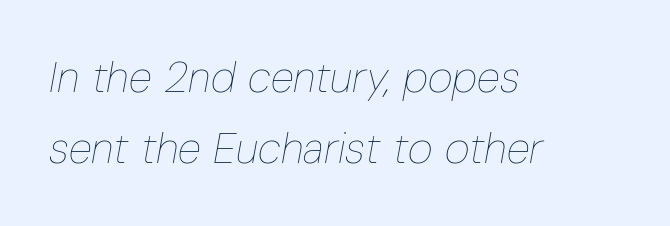
The image shows 43 px thin, condensed type, italic (leaning right); set left-aligned, normal line spacing (1.65x), normal letter spacing, not underlined; low stroke contrast and a medium x-height.
